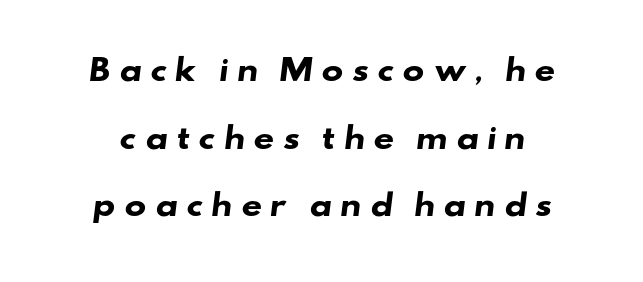
The image shows 29 px heavy, wide sans-serif type; set loose line spacing (2.33x), unusually wide letter spacing (+0.27 em), not underlined; low stroke contrast and a small x-height.
